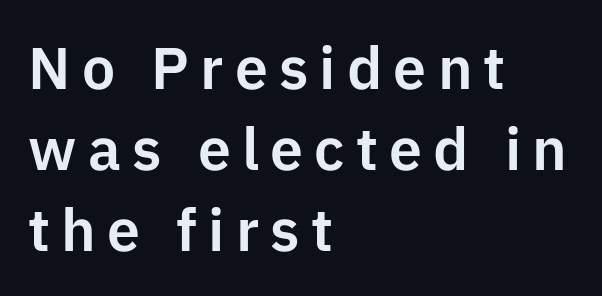
{"serif": "no", "italic": "no", "width": "normal", "stroke_contrast": "low", "x_height": "medium", "monospaced": "no", "underline": "no", "align": "left", "line_spacing": "normal", "line_spacing_ratio": 1.37, "glyph_px": 59}
